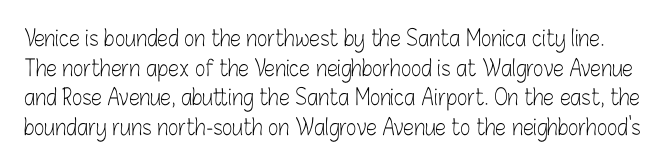
Does extra space separate the letters? No, they use regular spacing. A normal amount of white space separates one row of letters from the next. Stems and bowls with no extra thickness — not bold. Underline: absent.
